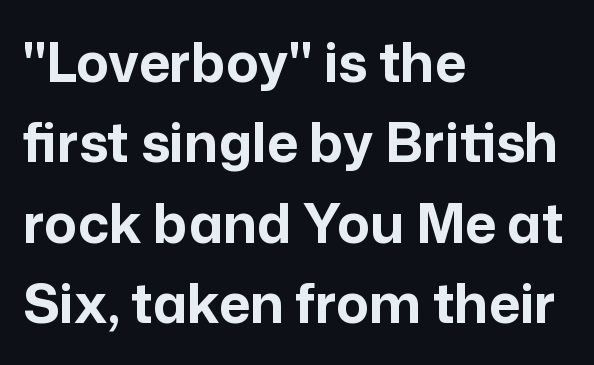
Q: Is the text bold? A: Yes.
Q: Is the text italic (slanted)? A: No, it is upright.
Q: Is the typeface a serif or a sans-serif typeface? A: Sans-serif.
Q: Is the text underlined? A: No.
Q: How is the paragraph aligned? A: Left-aligned.
Q: Is the spacing between letters normal or unusually wide? A: Normal.
Q: Is the spacing between lines tight, normal or loose? A: Normal.
Q: Width (condensed, normal, or wide)? A: Normal.
Q: Stroke contrast? A: Low.
Q: x-height? A: Medium.
Q: Monospaced? A: No.
